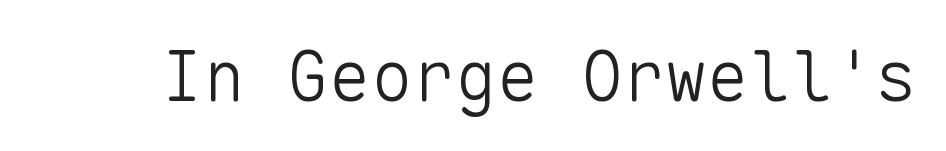
{"serif": "no", "italic": "no", "bold": "no", "weight": "light", "width": "normal", "stroke_contrast": "low", "x_height": "medium", "monospaced": "yes", "underline": "no", "letter_spacing": "normal", "letter_spacing_em": 0.0, "glyph_px": 70}
